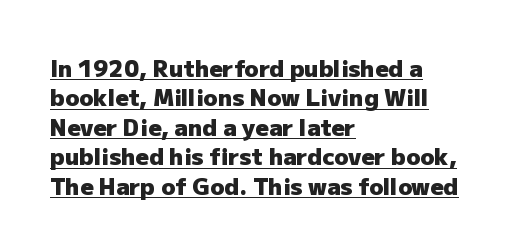
{"italic": "no", "bold": "yes", "underline": "yes", "align": "left", "line_spacing": "normal", "line_spacing_ratio": 1.28, "letter_spacing": "normal", "letter_spacing_em": 0.0, "glyph_px": 23}
